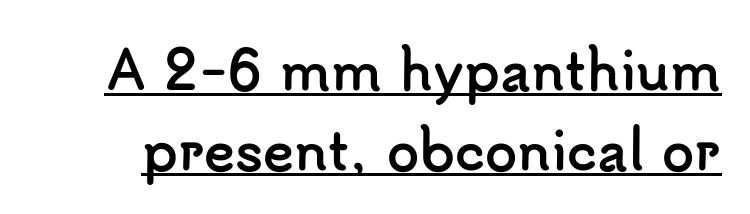
The image shows 52 px semibold sans-serif type, upright; set normal line spacing (1.53x), normal letter spacing, underlined; low stroke contrast and a small x-height.
